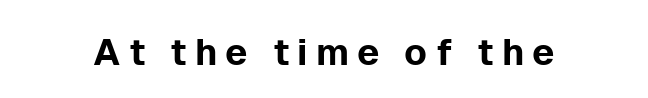
The passage shown is typed in a proportional face where columns would drift. Only glyphs here, with clear space below each row. Short note: letters widely spaced. A sans-serif font was chosen for this passage. Vertical strokes here are truly vertical.
